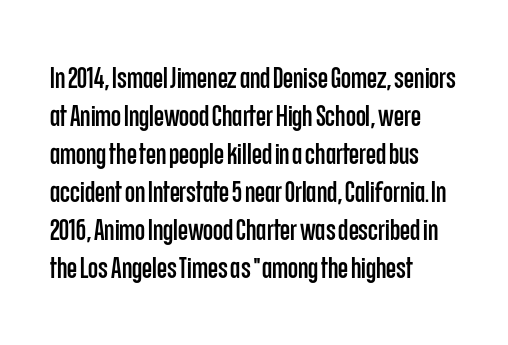
{"serif": "no", "italic": "no", "width": "condensed", "stroke_contrast": "low", "x_height": "large", "monospaced": "no", "underline": "no", "align": "left", "line_spacing": "normal", "line_spacing_ratio": 1.31, "letter_spacing": "normal", "letter_spacing_em": 0.0, "glyph_px": 29}
